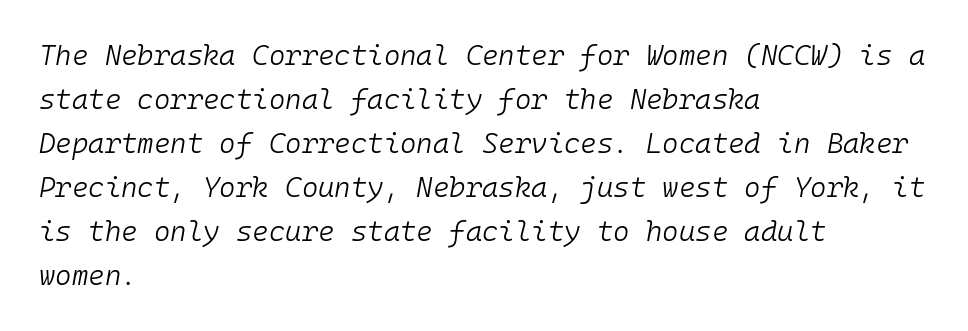
The baseline area is clear. The typeface has the unassuming heft of standard copy or less. The rendering keeps characters at their native spacing. Slanted lettering throughout.
